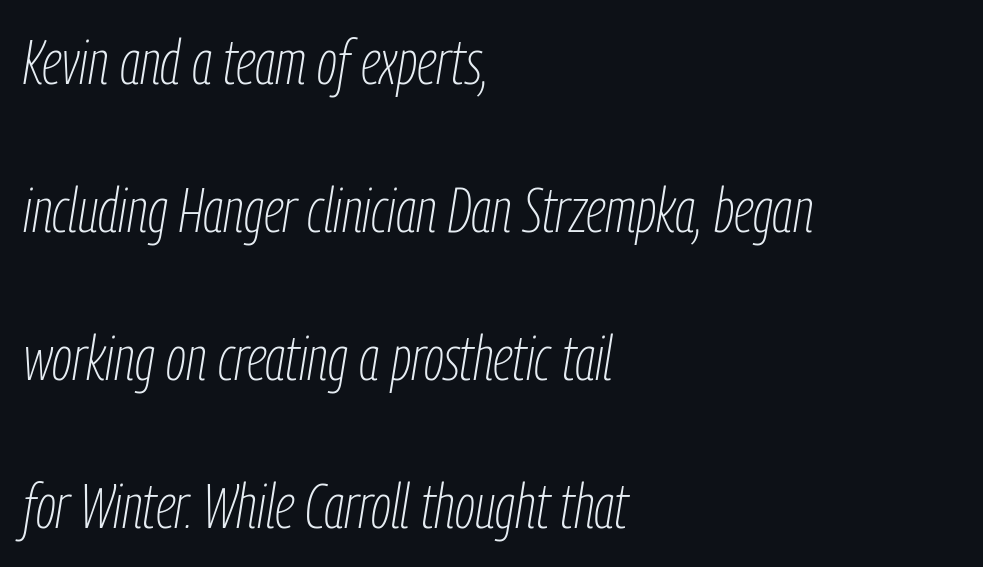
The image shows 63 px thin, condensed type, italic (leaning right); set left-aligned, loose line spacing (2.35x), normal letter spacing, not underlined; low stroke contrast and a medium x-height.
